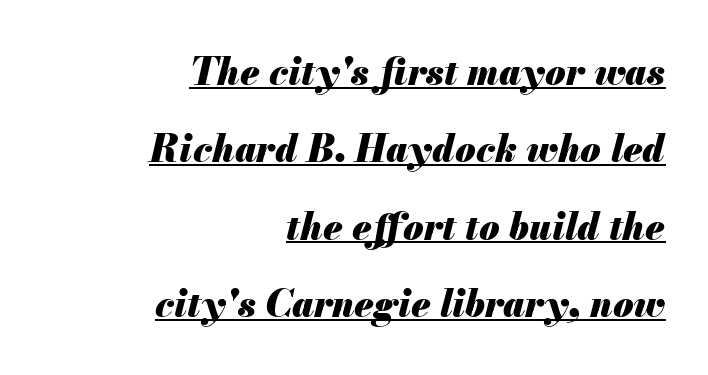
The face used here is rendered with its standard letterfit. Notice how the passage keeps a crisp vertical edge on the right only. Character widths vary here, with narrow letters taking less room than wide ones. The passage shown is underscored from start to finish. This block would shrink considerably if given ordinary leading; it's expanded now. The glyphs look as if they've been sheared to an angle.
